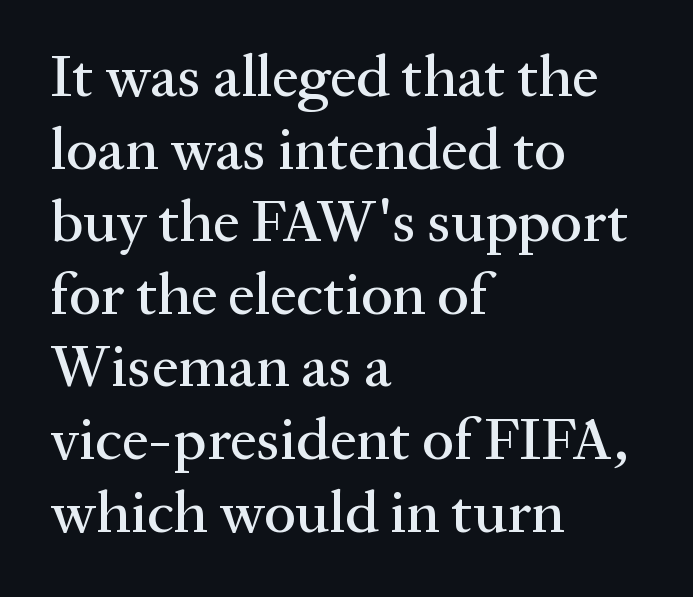
Tall strokes in this sample are plumb rather than angled. The tracking reads as untouched default to a designer's eye. These lines stack with their left ends in a neat column. The letters advance in unequal steps, a hallmark of proportional type. Plain, unruled lines of type.
